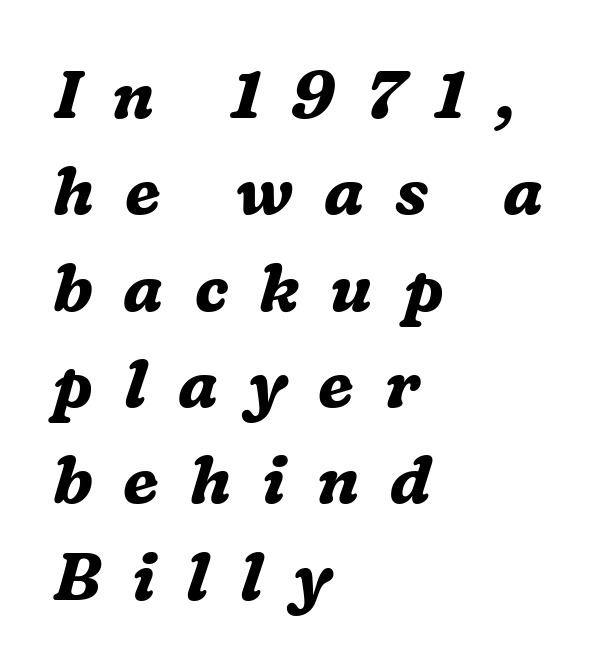
The sample has been set heavy, in full bold. Decoration check: the copy has no underline. A typesetter would label this face a serif. The face used here is proportionally spaced, like ordinary book or web type. The lettering tilts uniformly, giving the passage an italic look. A typesetter would call this heavily tracked-out type.
